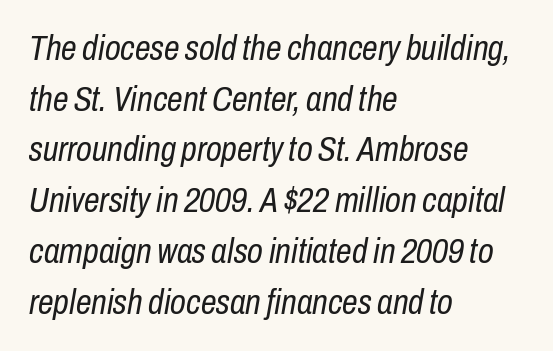
The image shows 35 px regular-weight, condensed type, italic (leaning right); set left-aligned, normal line spacing (1.45x), normal letter spacing, not underlined; low stroke contrast and a medium x-height.
